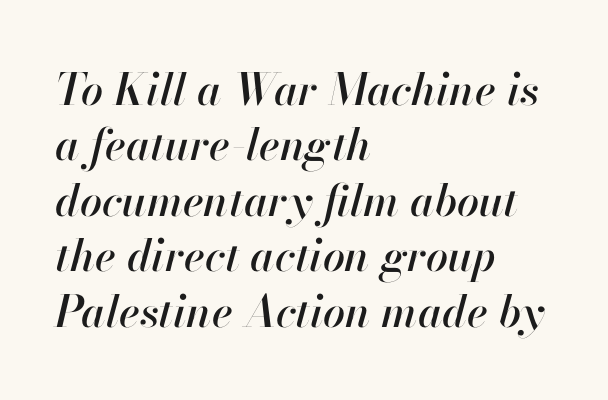
Q: Is the text italic (slanted)? A: Yes, it leans right by about 13 degrees.
Q: Is the text underlined? A: No.
Q: How is the paragraph aligned? A: Left-aligned.
Q: Is the spacing between letters normal or unusually wide? A: Normal.
Q: Is the spacing between lines tight, normal or loose? A: Normal.
Q: Width (condensed, normal, or wide)? A: Normal.
Q: Stroke contrast? A: High.
Q: x-height? A: Small.
Q: Monospaced? A: No.
